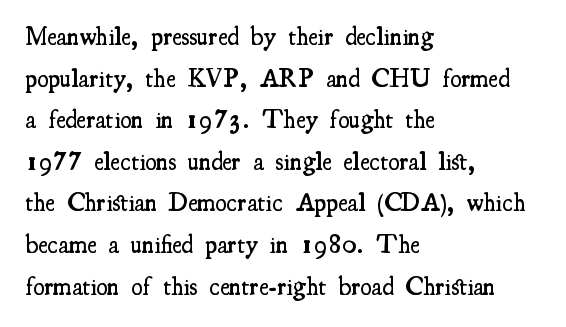
Q: Is the text bold? A: Semi-bold.
Q: Is the text italic (slanted)? A: No, it is upright.
Q: Is the text underlined? A: No.
Q: How is the paragraph aligned? A: Left-aligned.
Q: Is the spacing between letters normal or unusually wide? A: Normal.
Q: Is the spacing between lines tight, normal or loose? A: Normal.
